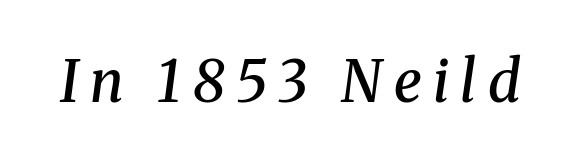
Q: Is the text bold? A: Semi-bold.
Q: Is the text italic (slanted)? A: Yes, it leans right by about 8 degrees.
Q: Is the typeface a serif or a sans-serif typeface? A: Serif.
Q: Is the text underlined? A: No.
Q: Is the spacing between letters normal or unusually wide? A: Unusually wide.
Q: Width (condensed, normal, or wide)? A: Normal.
Q: Stroke contrast? A: Medium.
Q: x-height? A: Medium.
Q: Monospaced? A: No.
